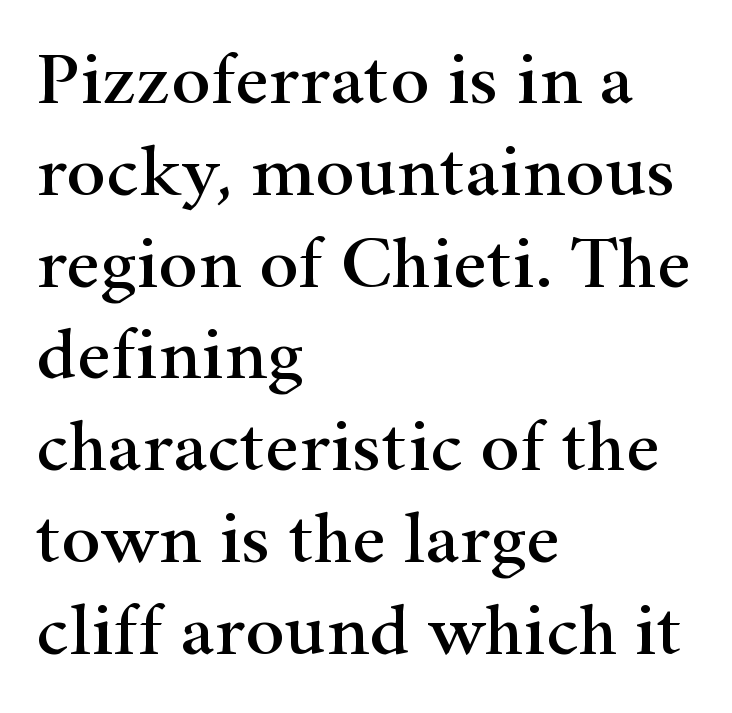
The image shows 74 px wide serif type, upright; set left-aligned, line spacing 1.24x, normal letter spacing, not underlined; high stroke contrast and a small x-height.
